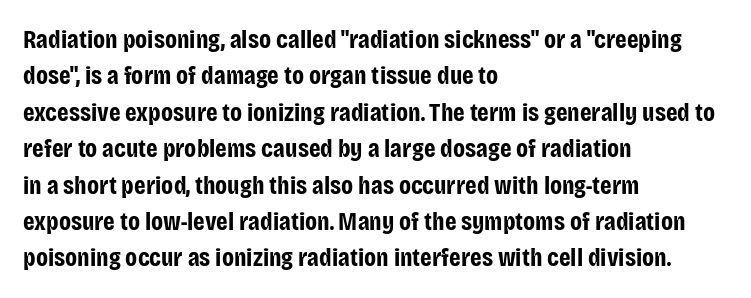
{"italic": "no", "bold": "yes", "underline": "no", "align": "left", "line_spacing": "normal", "line_spacing_ratio": 1.4, "letter_spacing": "normal", "letter_spacing_em": 0.0, "glyph_px": 26}
